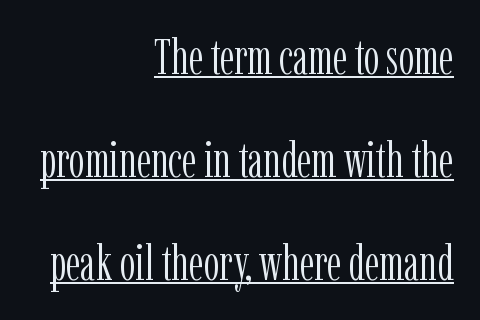
Standard letterfit; no display-style spreading of the glyphs. This sample is right-justified, so line beginnings fall wherever the words allow. Looks like regular typesetting: each glyph gets only the width it needs. A baseline rule has been typeset under these characters. This sample trades compactness for vertical openness between lines.
